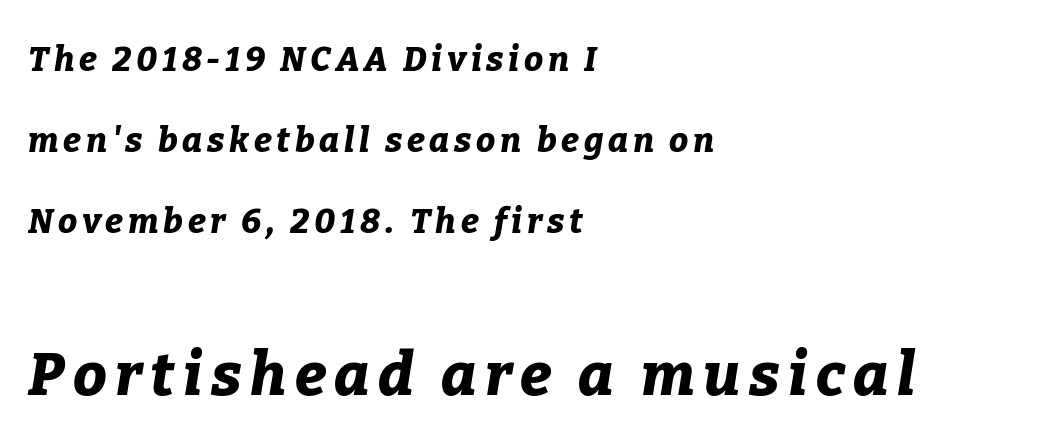
{"italic": "yes", "lean": "right", "slant_degrees": 9, "bold": "yes", "weight": "bold", "width": "normal", "stroke_contrast": "low", "x_height": "medium", "monospaced": "no", "underline": "no", "align": "left", "line_spacing": "loose", "line_spacing_ratio": 2.38, "larger_block": "second", "size_ratio": 1.76, "glyph_px": 60}
